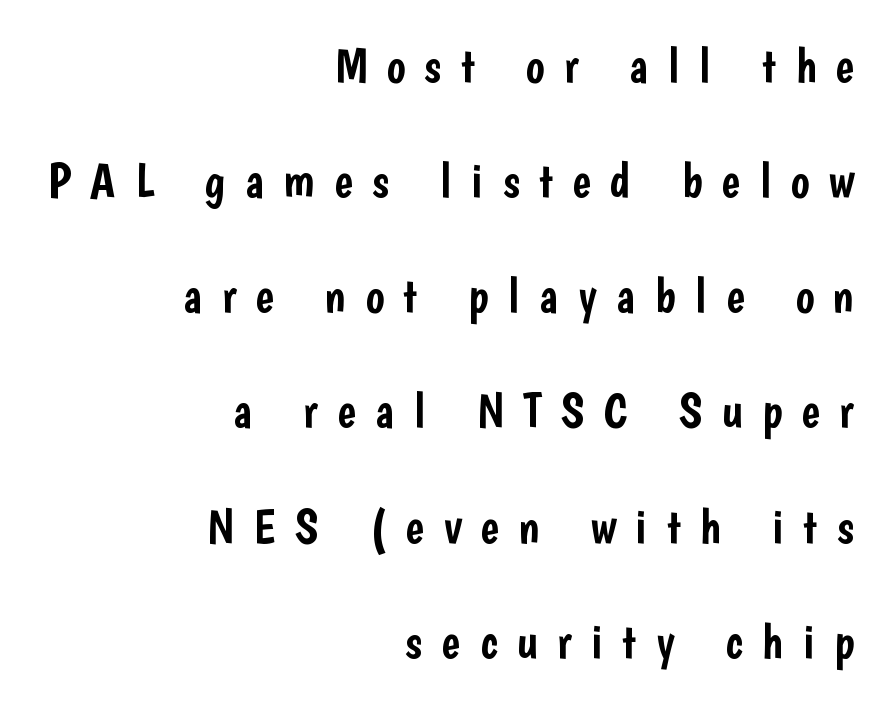
Q: Is the text italic (slanted)? A: No, it is upright.
Q: Is the typeface a serif or a sans-serif typeface? A: Sans-serif.
Q: Is the text underlined? A: No.
Q: How is the paragraph aligned? A: Right-aligned.
Q: Is the spacing between letters normal or unusually wide? A: Unusually wide.
Q: Is the spacing between lines tight, normal or loose? A: Loose.
Q: Width (condensed, normal, or wide)? A: Condensed.
Q: Stroke contrast? A: Low.
Q: x-height? A: Medium.
Q: Monospaced? A: No.
